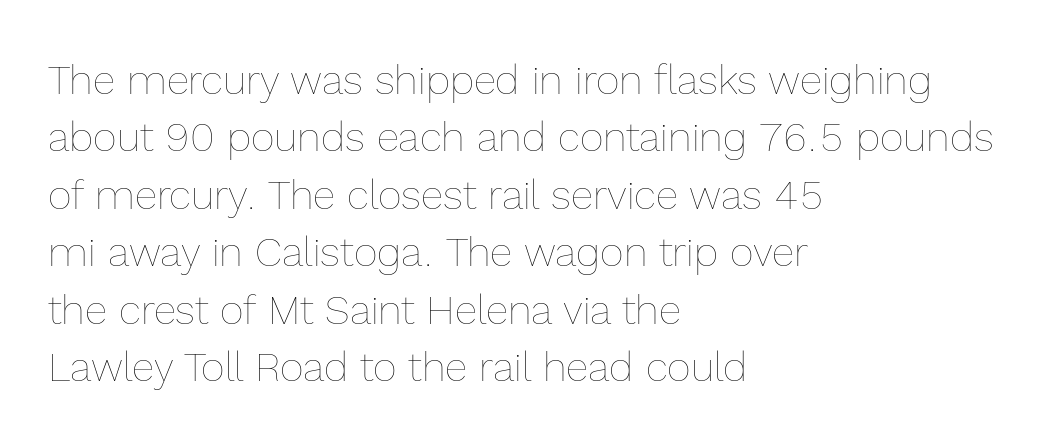
The image shows 41 px thin type, upright; set left-aligned, normal line spacing (1.4x), normal letter spacing, not underlined; a medium x-height.
